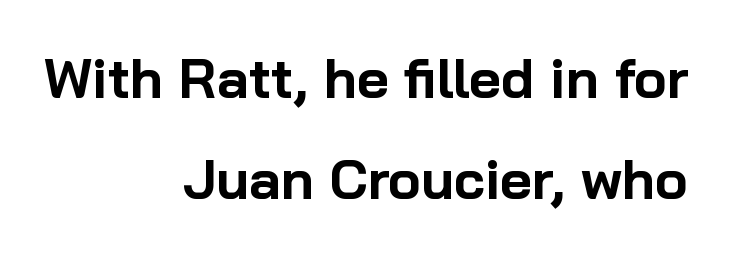
{"serif": "no", "italic": "no", "bold": "yes", "weight": "bold", "width": "normal", "stroke_contrast": "low", "x_height": "medium", "monospaced": "no", "underline": "no", "align": "right", "line_spacing_ratio": 1.83, "letter_spacing": "normal", "letter_spacing_em": 0.0, "glyph_px": 55}
